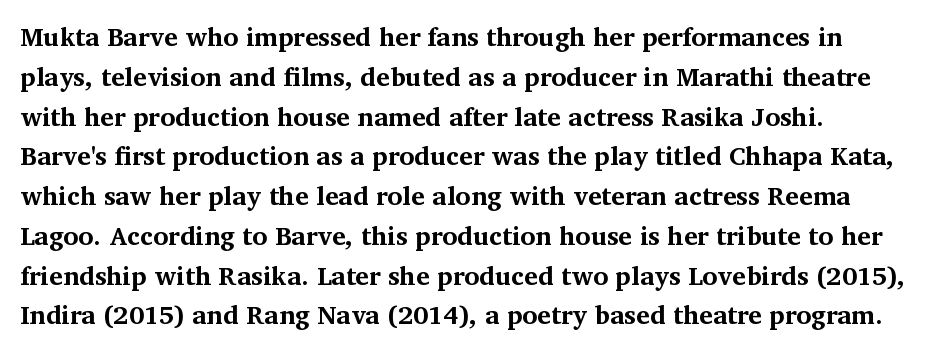
Q: Is the text bold? A: Yes.
Q: Is the text italic (slanted)? A: No, it is upright.
Q: Is the text underlined? A: No.
Q: Is the spacing between letters normal or unusually wide? A: Normal.
Q: Is the spacing between lines tight, normal or loose? A: Normal.
